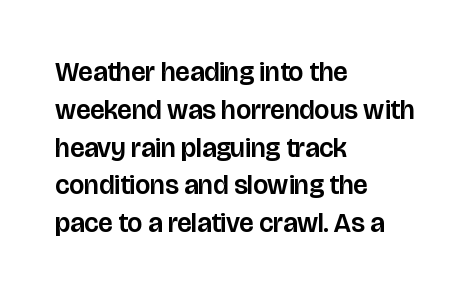
The image shows 27 px text type, upright; set left-aligned, normal line spacing (1.4x), normal letter spacing, not underlined.
